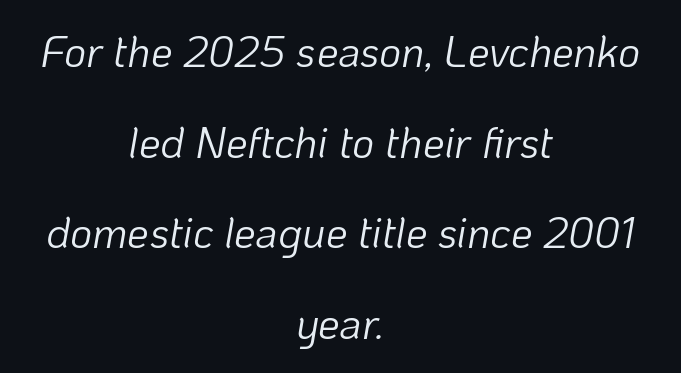
Q: Is the text bold? A: No.
Q: Is the text italic (slanted)? A: Yes, it leans right by about 10 degrees.
Q: Is the text underlined? A: No.
Q: How is the paragraph aligned? A: Centered.
Q: Is the spacing between letters normal or unusually wide? A: Normal.
Q: Is the spacing between lines tight, normal or loose? A: Loose.
Q: Width (condensed, normal, or wide)? A: Normal.
Q: Stroke contrast? A: Low.
Q: x-height? A: Medium.
Q: Monospaced? A: No.
